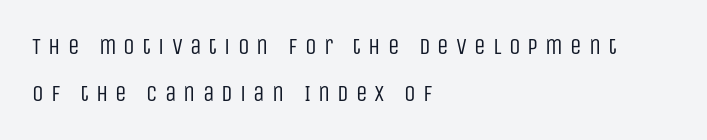
{"italic": "no", "bold": "no", "underline": "no", "align": "left", "line_spacing": "loose", "line_spacing_ratio": 2.03, "letter_spacing": "wide", "letter_spacing_em": 0.31, "glyph_px": 23}
